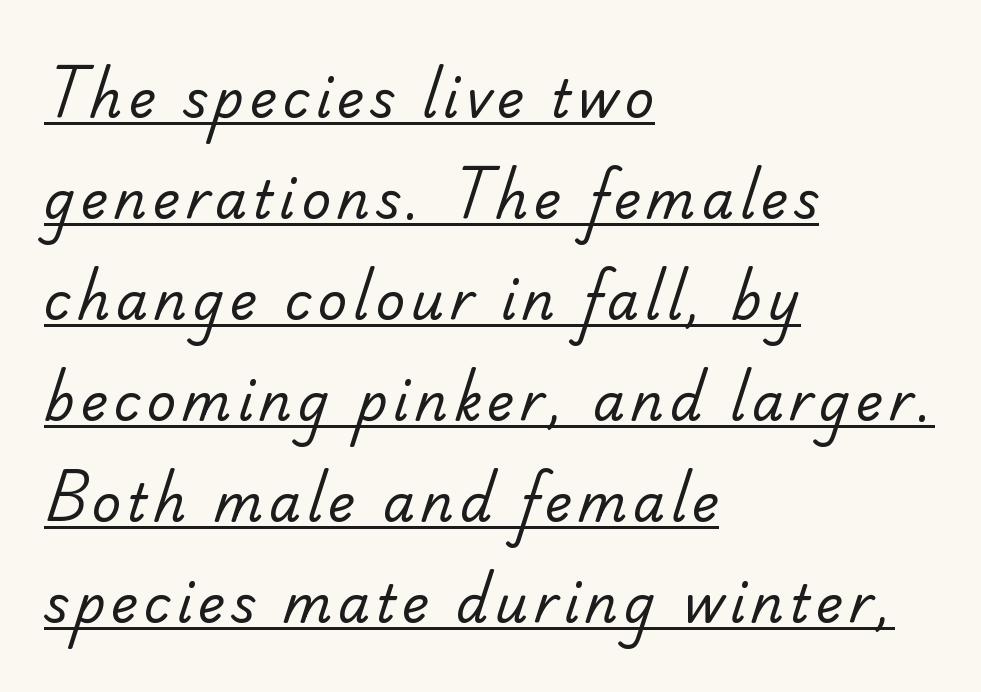
The image shows 51 px regular-weight sans-serif type; set left-aligned, loose line spacing (1.98x), underlined; low stroke contrast and a small x-height.
